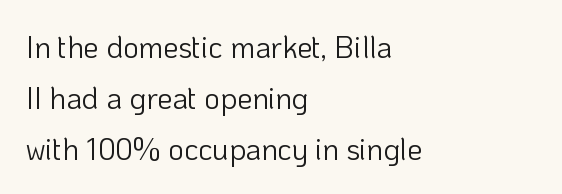
Q: Is the text bold? A: No.
Q: Is the text italic (slanted)? A: No, it is upright.
Q: Is the typeface a serif or a sans-serif typeface? A: Sans-serif.
Q: Is the text underlined? A: No.
Q: How is the paragraph aligned? A: Left-aligned.
Q: Is the spacing between letters normal or unusually wide? A: Normal.
Q: Is the spacing between lines tight, normal or loose? A: Normal.
Q: Width (condensed, normal, or wide)? A: Normal.
Q: Stroke contrast? A: Low.
Q: x-height? A: Medium.
Q: Monospaced? A: No.
